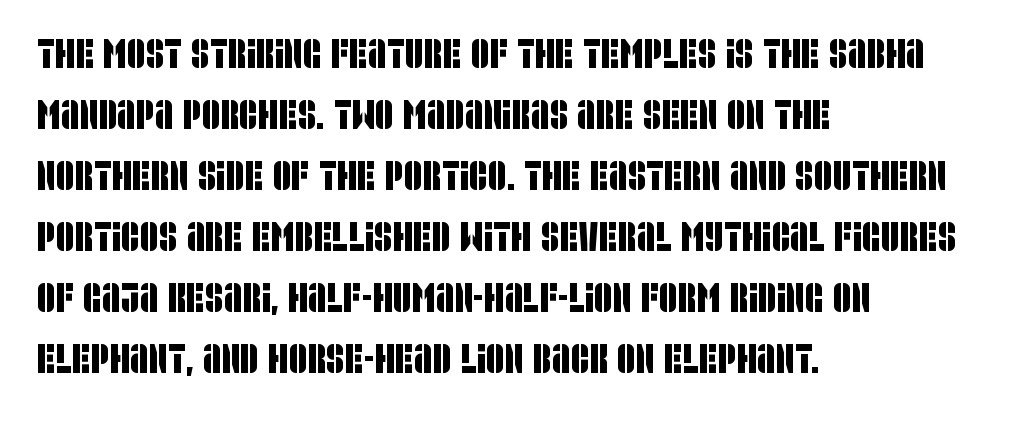
{"serif": "no", "width": "condensed", "stroke_contrast": "low", "x_height": "large", "monospaced": "no", "underline": "no", "align": "left", "line_spacing": "normal", "line_spacing_ratio": 1.49, "letter_spacing": "normal", "letter_spacing_em": 0.0, "glyph_px": 41}
